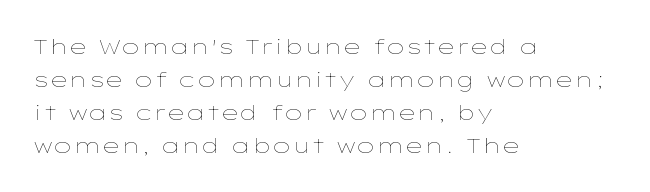
No italicization has been applied; the sample stays upright. This rendering features lettering with no underline. Summary of weight: not heavy and not bold. The typesetter chose a ragged-right arrangement here. The vertical gap from one line to the next is medium.
